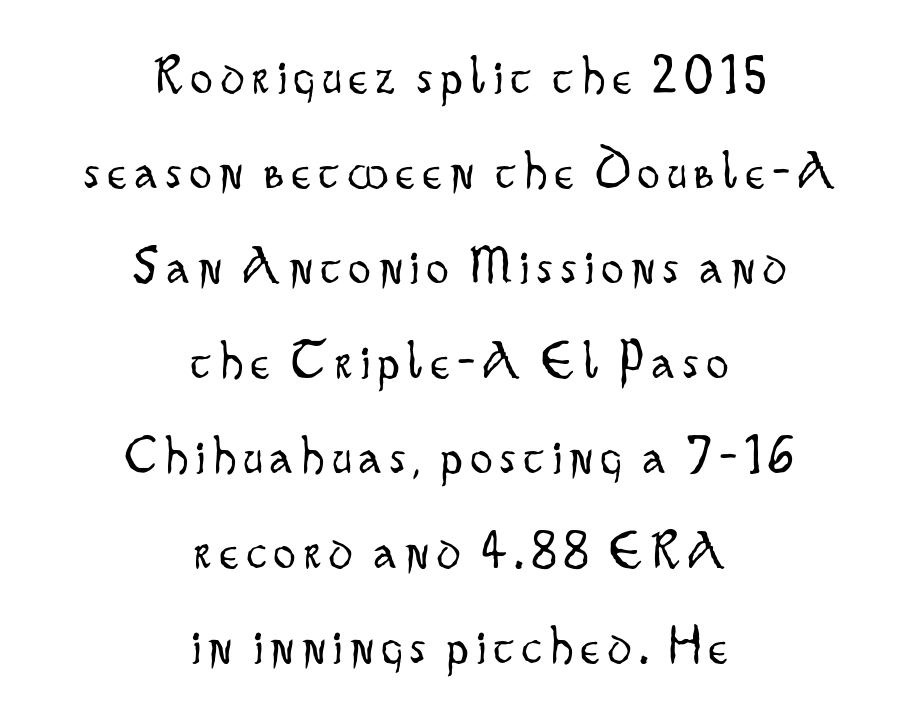
Q: Is the text bold? A: No.
Q: Is the text italic (slanted)? A: No, it is upright.
Q: Is the typeface a serif or a sans-serif typeface? A: Sans-serif.
Q: Is the text underlined? A: No.
Q: How is the paragraph aligned? A: Centered.
Q: Width (condensed, normal, or wide)? A: Condensed.
Q: Stroke contrast? A: Low.
Q: x-height? A: Small.
Q: Monospaced? A: No.
